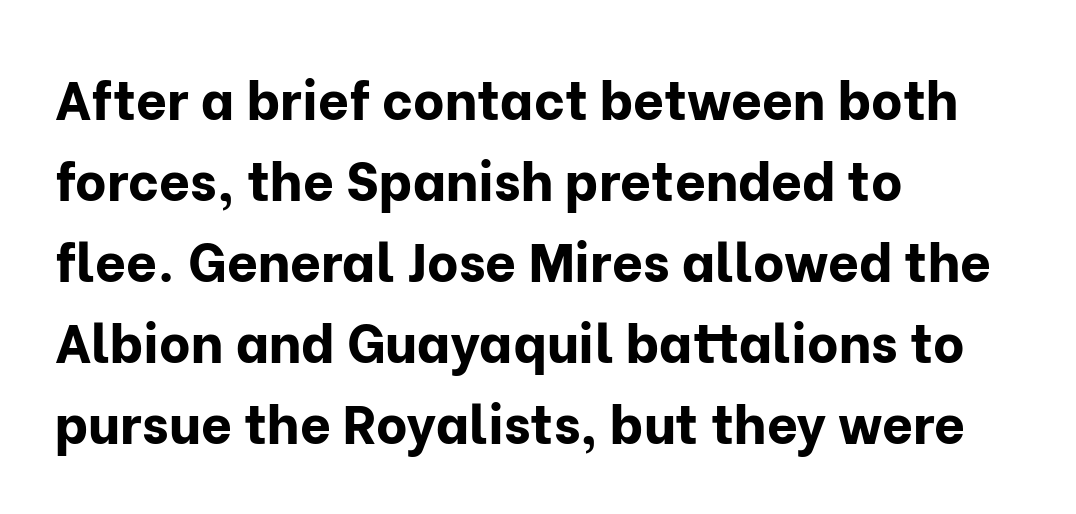
A sans-serif font was chosen for this passage. Does the leading feel generous? No, just average. A student would call this left alignment; a typographer would say flush left, rag right. Heavy-handed strokes throughout: this text is bold. Varying glyph widths throughout — classic text-font behaviour.
